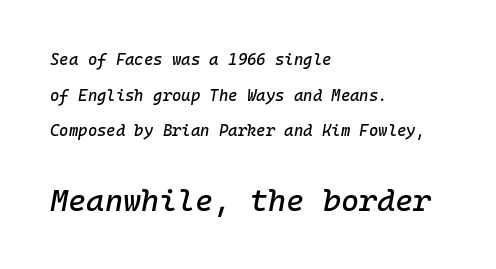
{"italic": "yes", "lean": "right", "slant_degrees": 10, "width": "normal", "stroke_contrast": "low", "x_height": "medium", "monospaced": "yes", "underline": "no", "align": "left", "line_spacing": "loose", "line_spacing_ratio": 2.23, "letter_spacing": "normal", "letter_spacing_em": 0.0, "larger_block": "second", "size_ratio": 1.94, "glyph_px": 31}
